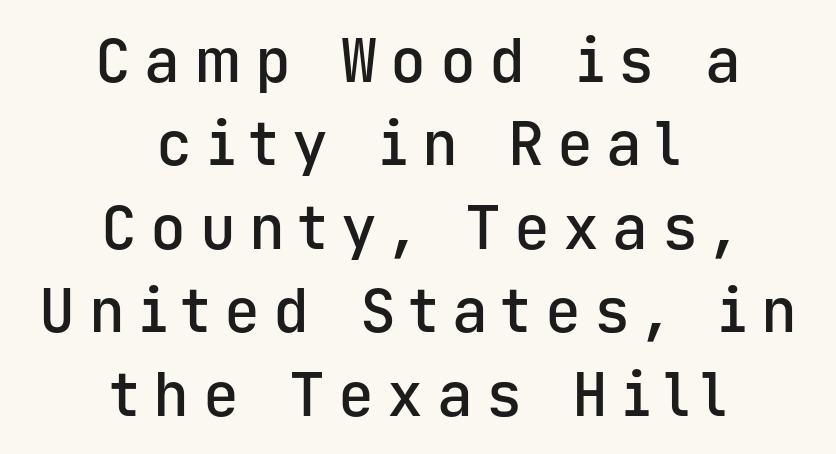
{"serif": "no", "italic": "no", "bold": "semi", "weight": "semibold", "width": "normal", "stroke_contrast": "low", "x_height": "medium", "monospaced": "yes", "underline": "no", "align": "center", "line_spacing": "normal", "line_spacing_ratio": 1.39, "letter_spacing": "wide", "letter_spacing_em": 0.22, "glyph_px": 60}
